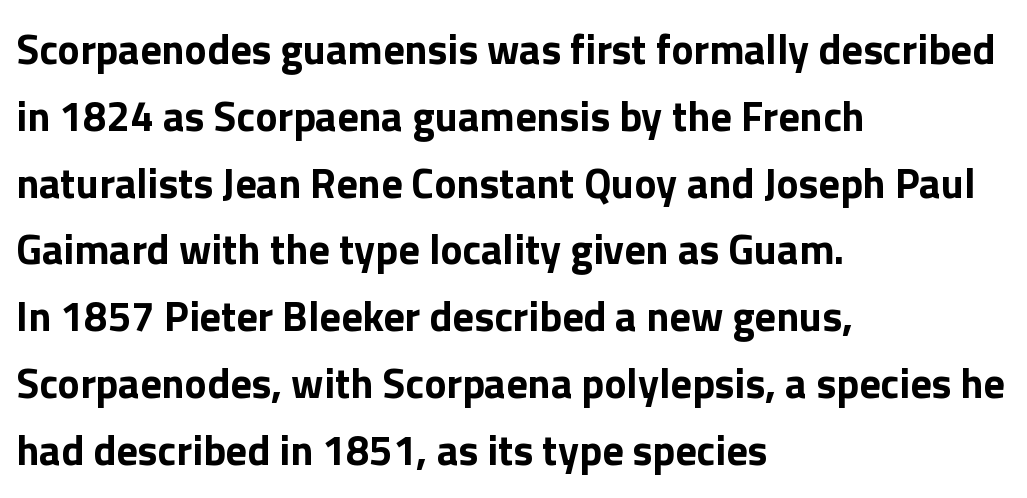
The image shows 42 px bold sans-serif type, upright; set left-aligned, normal line spacing (1.59x), normal letter spacing, not underlined; low stroke contrast and a medium x-height.
